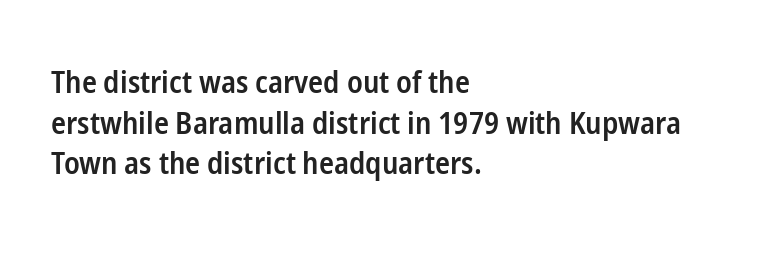
Q: Is the text bold? A: Semi-bold.
Q: Is the text italic (slanted)? A: No, it is upright.
Q: Is the typeface a serif or a sans-serif typeface? A: Sans-serif.
Q: Is the text underlined? A: No.
Q: How is the paragraph aligned? A: Left-aligned.
Q: Is the spacing between letters normal or unusually wide? A: Normal.
Q: Is the spacing between lines tight, normal or loose? A: Normal.
Q: Width (condensed, normal, or wide)? A: Condensed.
Q: Stroke contrast? A: Low.
Q: x-height? A: Medium.
Q: Monospaced? A: No.
